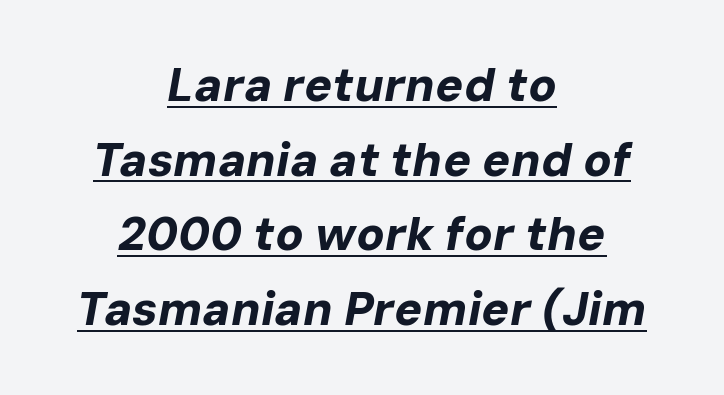
{"italic": "yes", "lean": "right", "slant_degrees": 10, "bold": "yes", "weight": "bold", "width": "normal", "stroke_contrast": "low", "x_height": "medium", "monospaced": "no", "underline": "yes", "align": "center", "line_spacing": "normal", "line_spacing_ratio": 1.59, "letter_spacing": "normal", "letter_spacing_em": 0.0, "glyph_px": 47}
